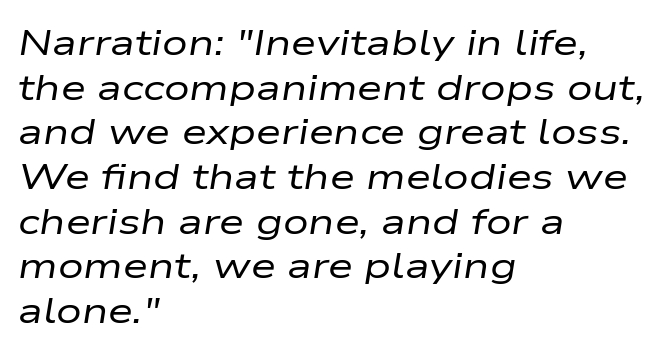
Q: Is the text bold? A: No.
Q: Is the text italic (slanted)? A: Yes, it leans right by about 9 degrees.
Q: Is the text underlined? A: No.
Q: How is the paragraph aligned? A: Left-aligned.
Q: Is the spacing between letters normal or unusually wide? A: Normal.
Q: Width (condensed, normal, or wide)? A: Wide.
Q: Stroke contrast? A: Low.
Q: x-height? A: Medium.
Q: Monospaced? A: No.
